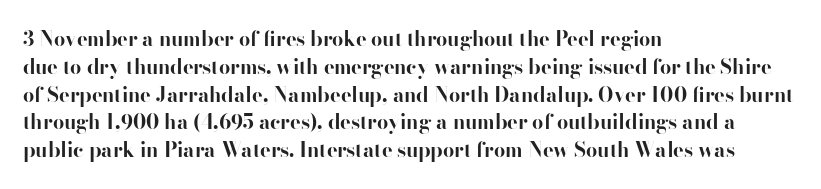
Q: Is the text bold? A: Yes.
Q: Is the text italic (slanted)? A: No, it is upright.
Q: Is the text underlined? A: No.
Q: How is the paragraph aligned? A: Left-aligned.
Q: Is the spacing between letters normal or unusually wide? A: Normal.
Q: Is the spacing between lines tight, normal or loose? A: Normal.
